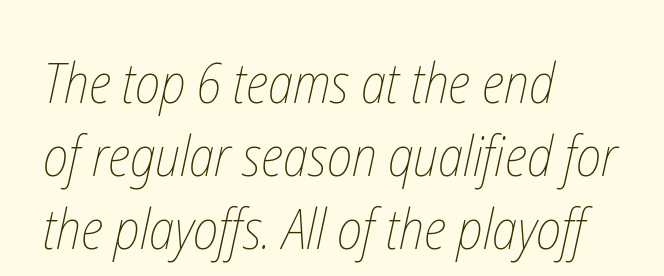
{"bold": "no", "weight": "thin", "width": "condensed", "stroke_contrast": "low", "x_height": "medium", "monospaced": "no", "underline": "no", "align": "left", "line_spacing": "normal", "line_spacing_ratio": 1.3, "letter_spacing": "normal", "letter_spacing_em": 0.0, "glyph_px": 56}
